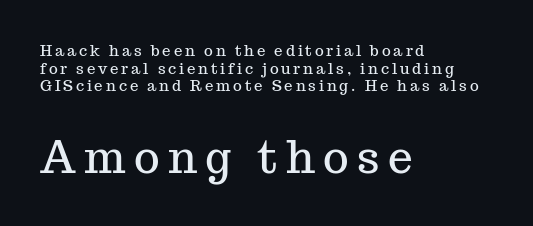
The image shows 44 px serif type, upright; set left-aligned, line spacing 1.17x, not underlined; the second (bottom) block is 2.93x larger; medium stroke contrast and a medium x-height.
